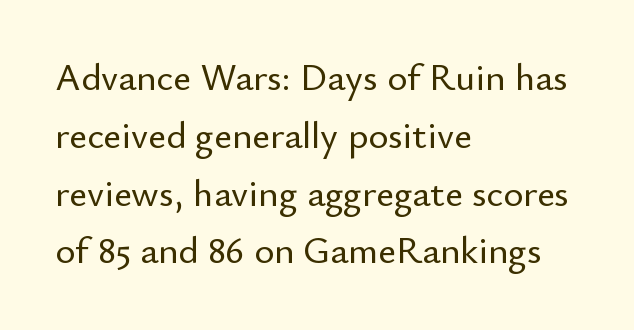
{"serif": "no", "italic": "no", "width": "normal", "stroke_contrast": "low", "x_height": "small", "monospaced": "no", "underline": "no", "align": "left", "line_spacing": "normal", "line_spacing_ratio": 1.52, "letter_spacing": "normal", "letter_spacing_em": 0.0, "glyph_px": 38}
